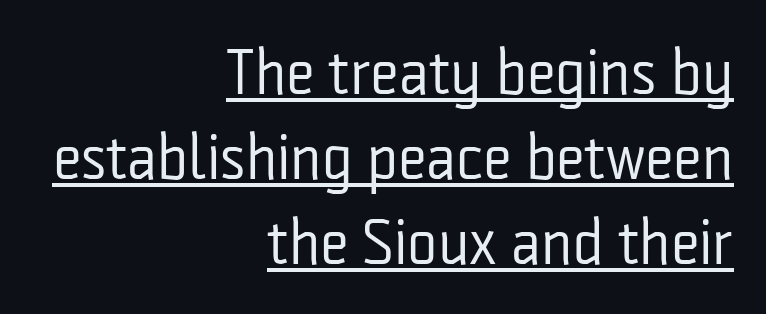
{"serif": "no", "italic": "no", "bold": "no", "weight": "regular", "width": "condensed", "stroke_contrast": "low", "x_height": "medium", "monospaced": "no", "underline": "yes", "align": "right", "line_spacing": "normal", "line_spacing_ratio": 1.33, "letter_spacing": "normal", "letter_spacing_em": 0.0, "glyph_px": 64}
